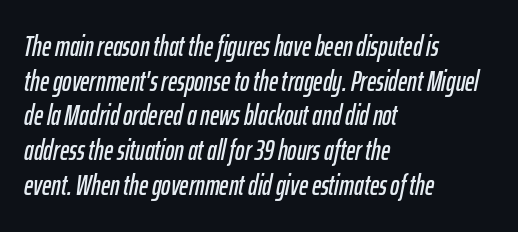
{"italic": "yes", "lean": "right", "slant_degrees": 12, "width": "condensed", "stroke_contrast": "low", "x_height": "medium", "monospaced": "no", "underline": "no", "align": "left", "line_spacing_ratio": 1.24, "letter_spacing": "normal", "letter_spacing_em": 0.0, "glyph_px": 28}
